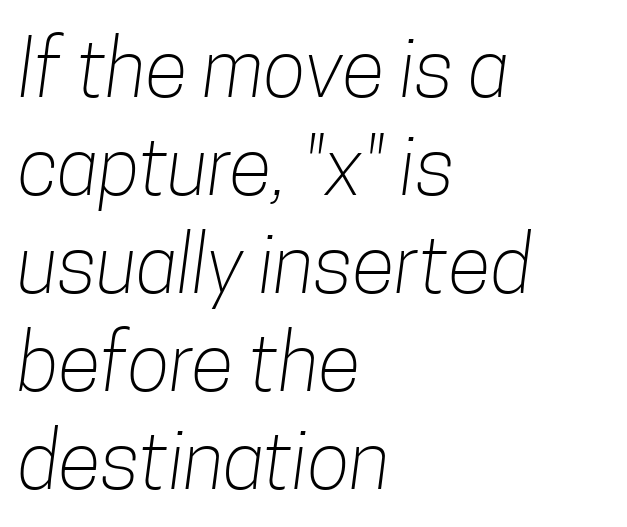
The image shows 79 px light, condensed sans-serif type; set left-aligned, line spacing 1.24x, normal letter spacing, not underlined; low stroke contrast and a medium x-height.
